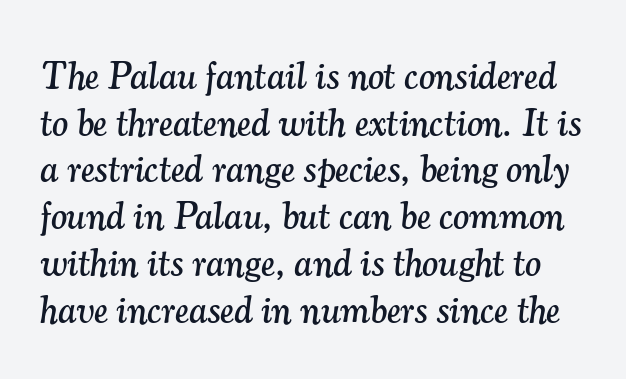
The image shows 38 px serif type, italic (leaning right); set line spacing 1.23x, normal letter spacing, not underlined; medium stroke contrast and a small x-height.
